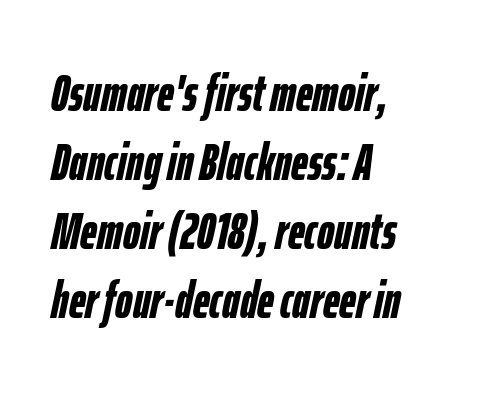
The image shows 52 px semibold, condensed type, italic (leaning right); set left-aligned, normal line spacing (1.33x), normal letter spacing, not underlined; low stroke contrast and a medium x-height.
